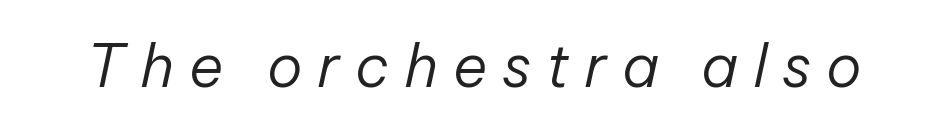
{"italic": "yes", "lean": "right", "slant_degrees": 12, "bold": "no", "weight": "regular", "width": "normal", "stroke_contrast": "low", "x_height": "medium", "monospaced": "no", "underline": "no", "letter_spacing": "wide", "letter_spacing_em": 0.25, "glyph_px": 59}
